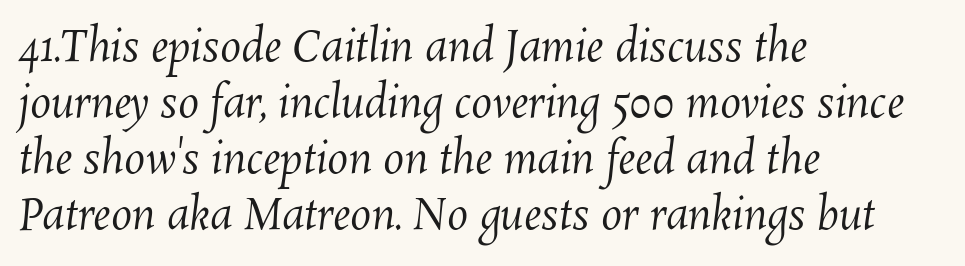
Q: Is the text bold? A: No.
Q: Is the text underlined? A: No.
Q: How is the paragraph aligned? A: Left-aligned.
Q: Is the spacing between letters normal or unusually wide? A: Normal.
Q: Is the spacing between lines tight, normal or loose? A: Normal.
Q: Width (condensed, normal, or wide)? A: Normal.
Q: Stroke contrast? A: Medium.
Q: x-height? A: Medium.
Q: Monospaced? A: No.
